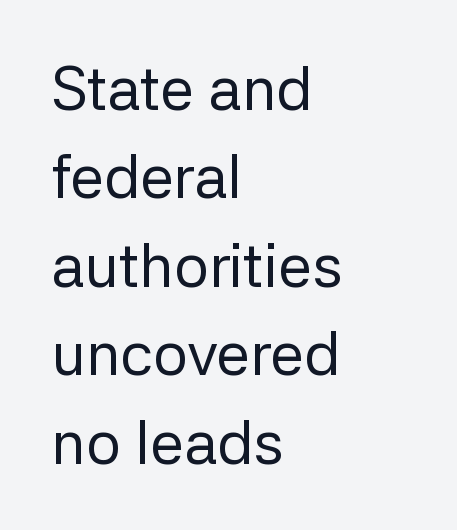
Q: Is the text bold? A: No.
Q: Is the text italic (slanted)? A: No, it is upright.
Q: Is the typeface a serif or a sans-serif typeface? A: Sans-serif.
Q: Is the text underlined? A: No.
Q: How is the paragraph aligned? A: Left-aligned.
Q: Is the spacing between letters normal or unusually wide? A: Normal.
Q: Is the spacing between lines tight, normal or loose? A: Normal.
Q: Width (condensed, normal, or wide)? A: Normal.
Q: Stroke contrast? A: Low.
Q: x-height? A: Medium.
Q: Monospaced? A: No.
